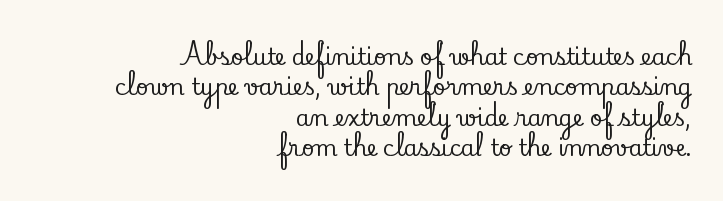
The image shows 22 px text type, upright; set right-aligned, normal line spacing (1.38x), normal letter spacing, not underlined.
